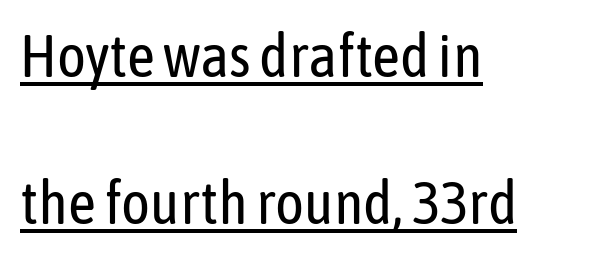
The image shows 61 px regular-weight, condensed sans-serif type, upright; set left-aligned, loose line spacing (2.41x), normal letter spacing, underlined; low stroke contrast and a medium x-height.
